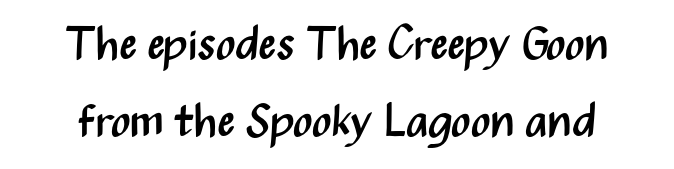
Q: Is the text bold? A: No.
Q: Is the text italic (slanted)? A: No, it is upright.
Q: Is the typeface a serif or a sans-serif typeface? A: Sans-serif.
Q: Is the text underlined? A: No.
Q: Is the spacing between letters normal or unusually wide? A: Normal.
Q: Is the spacing between lines tight, normal or loose? A: Normal.
Q: Width (condensed, normal, or wide)? A: Condensed.
Q: Stroke contrast? A: Medium.
Q: x-height? A: Medium.
Q: Monospaced? A: No.
